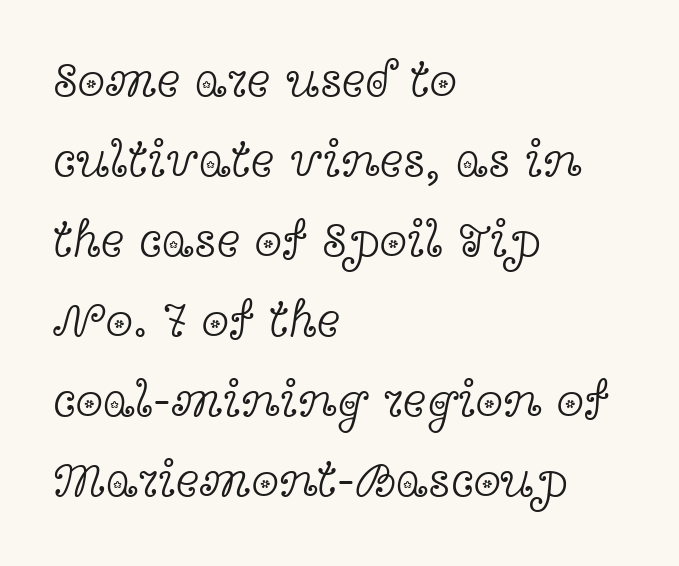
The rendering anchors every line to the left-hand side. Is there much room between lines? A standard amount, neither cramped nor airy. Letters have the restrained weight of plain body copy at most. This sample has the flowing, uneven cadence of proportional lettering. The letters stand straight up with perfectly vertical stems. Yep, those are serifs on the letters.
